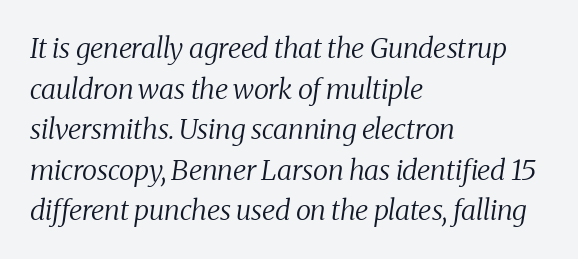
This is oblique type, the kind used for emphasis or titles. Is this a heavy cut? Hardly; it is regular or lighter. Students, note that the glyphs here touch the page at normal intervals. Typeset ragged right — the left edge is the straight one. The rows are spaced the way most documents space them.
